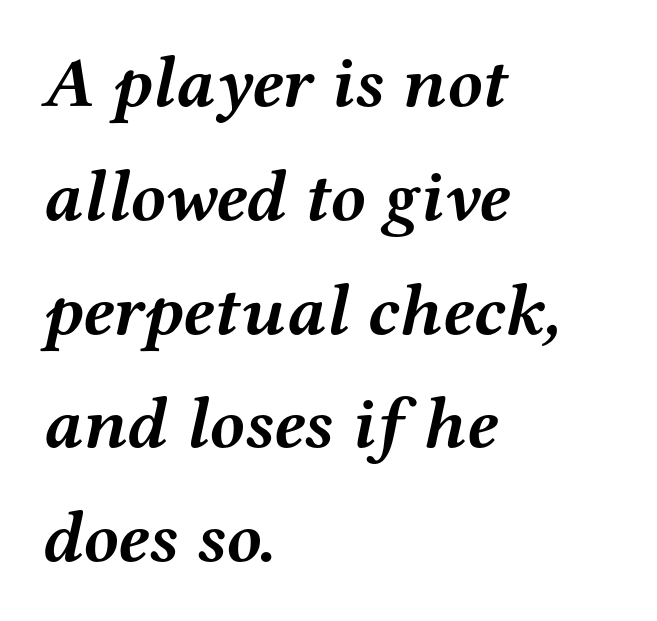
Spacing verdict: proportional, widths tailored to each character. Words float on clear page, feet unadorned. The face used here has the dense, thick strokes of a bold. Whoever set this chose a conventional vertical rhythm.
